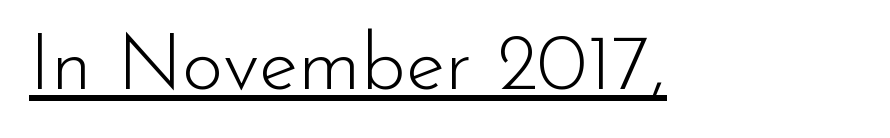
Stem width sits at or under what a default text font uses. The letters stand upright; this is a roman face. Words appear dense and cohesive because spacing is normal. Varying glyph widths throughout — classic text-font behaviour. The passage shown is typeset with a sans-serif family. A baseline rule has been typeset under these characters.
